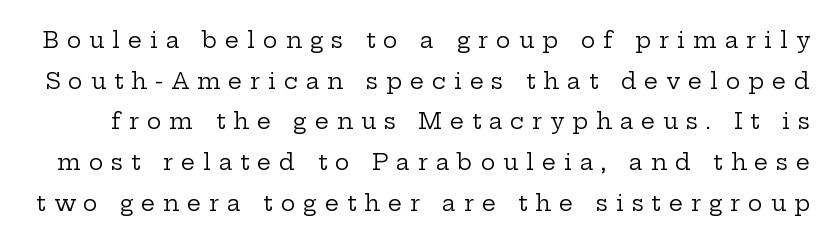
The image shows 22 px text type, upright; set line spacing 1.85x, unusually wide letter spacing (+0.36 em), not underlined.
